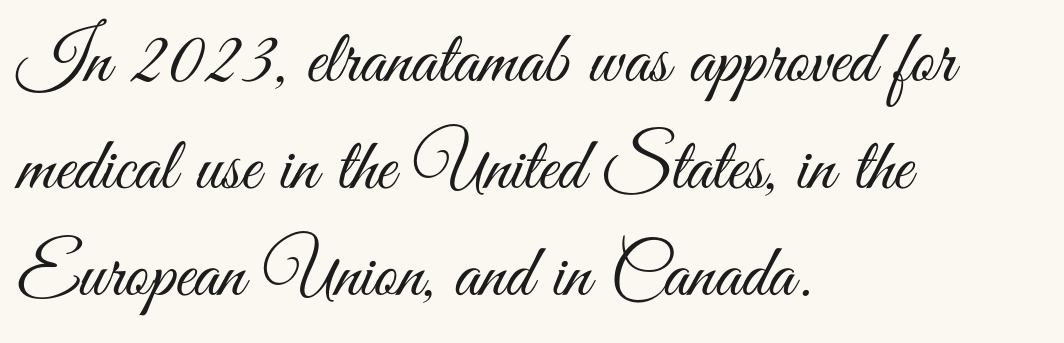
Q: Is the text bold? A: No.
Q: Is the text italic (slanted)? A: Yes.
Q: Is the typeface a serif or a sans-serif typeface? A: Sans-serif.
Q: Is the text underlined? A: No.
Q: How is the paragraph aligned? A: Left-aligned.
Q: Is the spacing between letters normal or unusually wide? A: Normal.
Q: Is the spacing between lines tight, normal or loose? A: Normal.
Q: Width (condensed, normal, or wide)? A: Condensed.
Q: Stroke contrast? A: Medium.
Q: x-height? A: Small.
Q: Monospaced? A: No.
